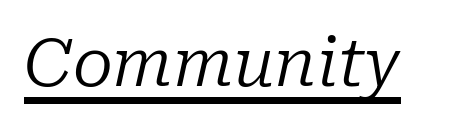
{"serif": "yes", "italic": "yes", "lean": "right", "slant_degrees": 10, "bold": "no", "weight": "regular", "width": "normal", "stroke_contrast": "low", "x_height": "medium", "monospaced": "no", "underline": "yes", "letter_spacing": "normal", "letter_spacing_em": 0.0, "glyph_px": 66}
